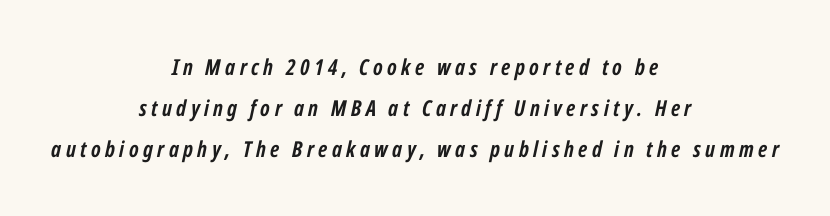
The baseline area is clear. Characters follow at a spacing far wider than the type designer built in. Summary of weight: heavy, a full bold. Does the lettering tilt? It does — this is italic. Typeset on center — no edge is straight.
